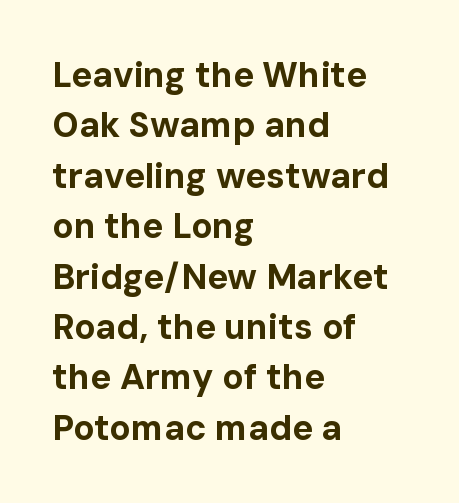
The image shows 35 px bold sans-serif type, upright; set left-aligned, normal line spacing (1.44x), normal letter spacing, not underlined; low stroke contrast and a medium x-height.
